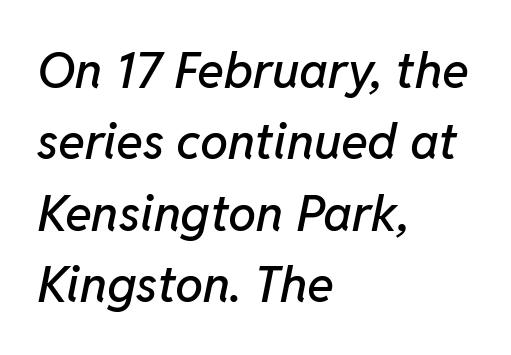
{"italic": "yes", "lean": "right", "slant_degrees": 11, "width": "normal", "stroke_contrast": "low", "x_height": "medium", "monospaced": "no", "underline": "no", "align": "left", "line_spacing": "normal", "line_spacing_ratio": 1.43, "letter_spacing": "normal", "letter_spacing_em": 0.0, "glyph_px": 50}
